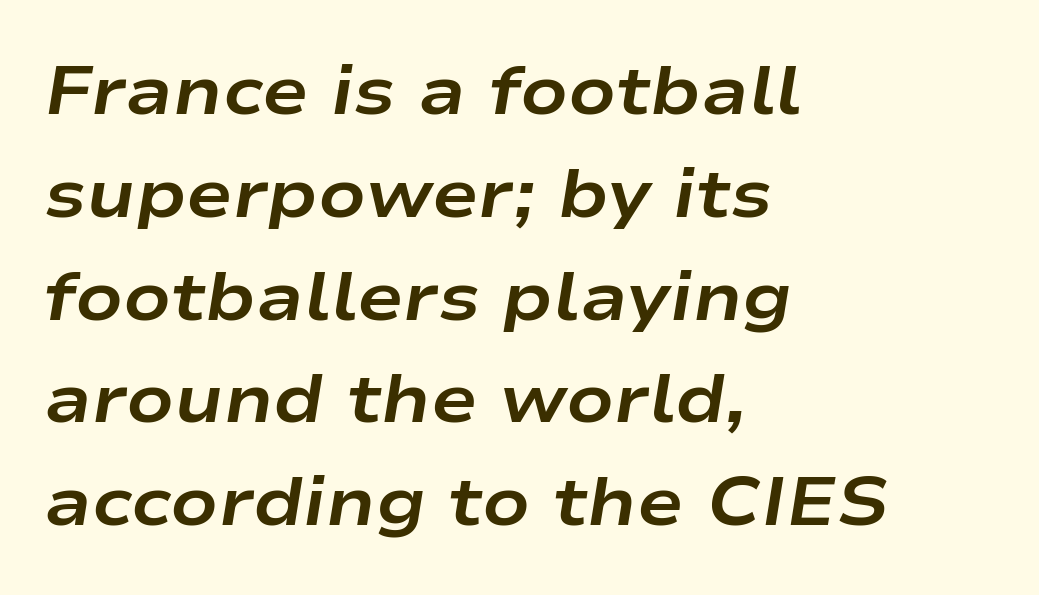
Q: Is the text bold? A: Yes.
Q: Is the text italic (slanted)? A: Yes, it leans right by about 9 degrees.
Q: Is the text underlined? A: No.
Q: How is the paragraph aligned? A: Left-aligned.
Q: Is the spacing between letters normal or unusually wide? A: Normal.
Q: Is the spacing between lines tight, normal or loose? A: Normal.
Q: Width (condensed, normal, or wide)? A: Wide.
Q: Stroke contrast? A: Low.
Q: x-height? A: Medium.
Q: Monospaced? A: No.
